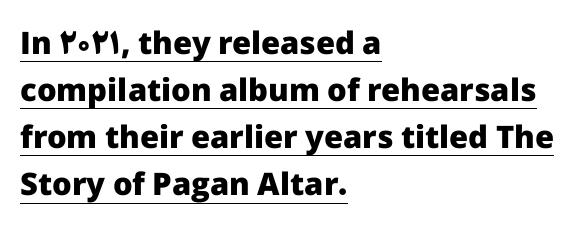
Q: Is the text bold? A: Yes.
Q: Is the text italic (slanted)? A: No, it is upright.
Q: Is the typeface a serif or a sans-serif typeface? A: Sans-serif.
Q: Is the text underlined? A: Yes.
Q: How is the paragraph aligned? A: Left-aligned.
Q: Is the spacing between letters normal or unusually wide? A: Normal.
Q: Is the spacing between lines tight, normal or loose? A: Normal.
Q: Width (condensed, normal, or wide)? A: Normal.
Q: Stroke contrast? A: Low.
Q: x-height? A: Medium.
Q: Monospaced? A: No.
